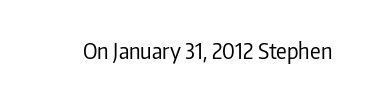
The space directly below the letters is spotless. Quick note: not italic, upright. The line texture is even and compact thanks to regular tracking. These glyphs show unthickened strokes, regular width or finer.
